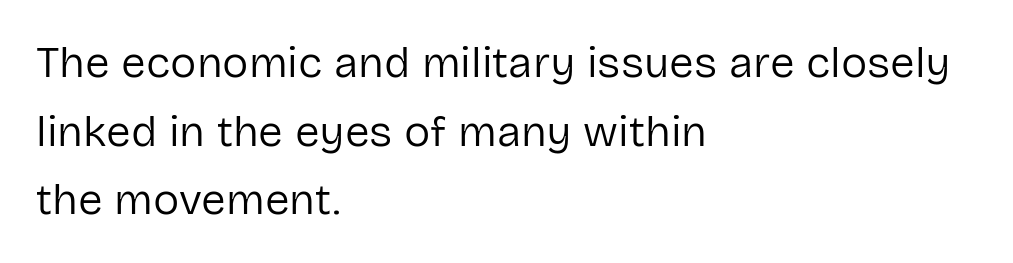
The image shows 44 px regular-weight sans-serif type, upright; set left-aligned, normal line spacing (1.56x), normal letter spacing, not underlined; low stroke contrast and a medium x-height.
